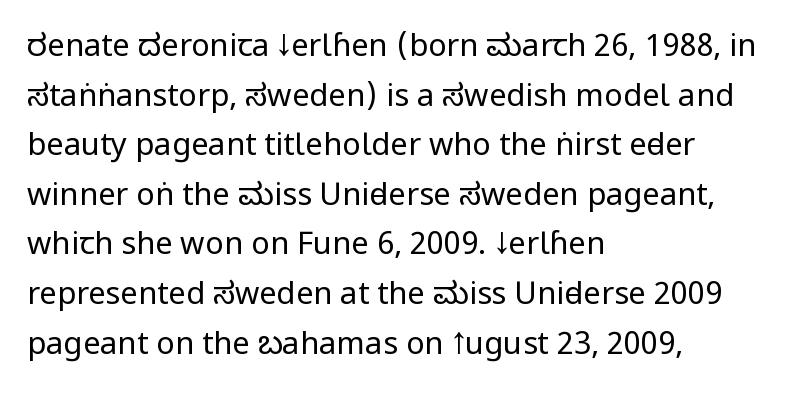
The image shows 31 px regular-weight, condensed sans-serif type, upright; set left-aligned, normal line spacing (1.6x), normal letter spacing, not underlined; low stroke contrast and a large x-height.
